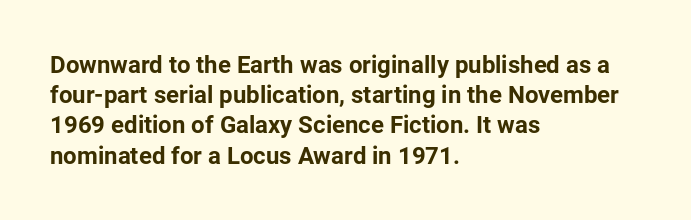
The image shows 24 px bold type, upright; set left-aligned, normal line spacing (1.26x), normal letter spacing, not underlined.
